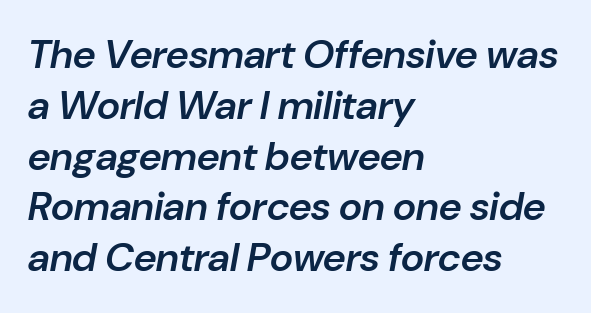
Notice how the passage keeps a crisp vertical edge on the left only. The lines sit at an ordinary, default distance from one another. Slanted lettering throughout. Check under the words: just untouched page.
